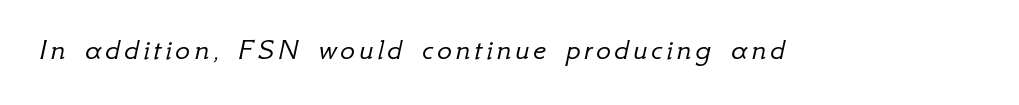
Lines of text with bare space underneath. Proportional: the letters do not fall into vertical columns. The font sits on the lighter half of the weight spectrum, regular included. Slanted lettering throughout.
